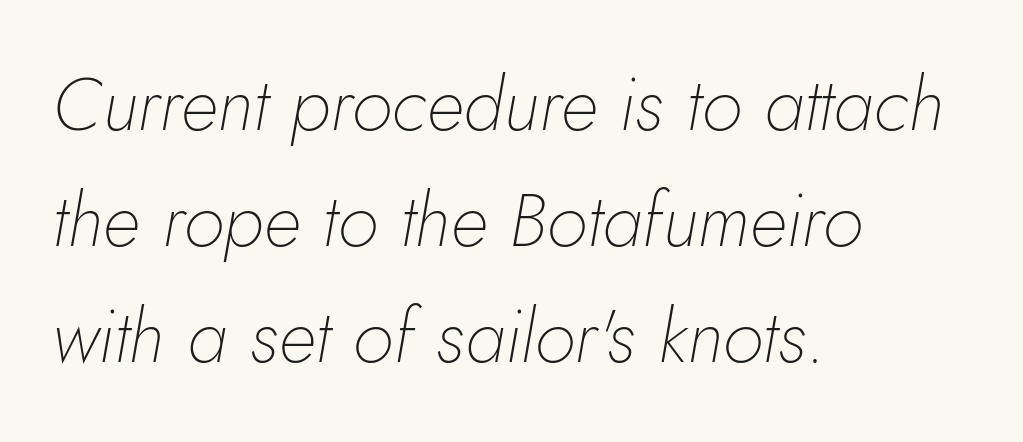
{"italic": "yes", "lean": "right", "slant_degrees": 10, "bold": "no", "weight": "thin", "width": "normal", "stroke_contrast": "low", "x_height": "small", "monospaced": "no", "underline": "no", "align": "left", "line_spacing": "normal", "line_spacing_ratio": 1.55, "letter_spacing": "normal", "letter_spacing_em": 0.0, "glyph_px": 75}
